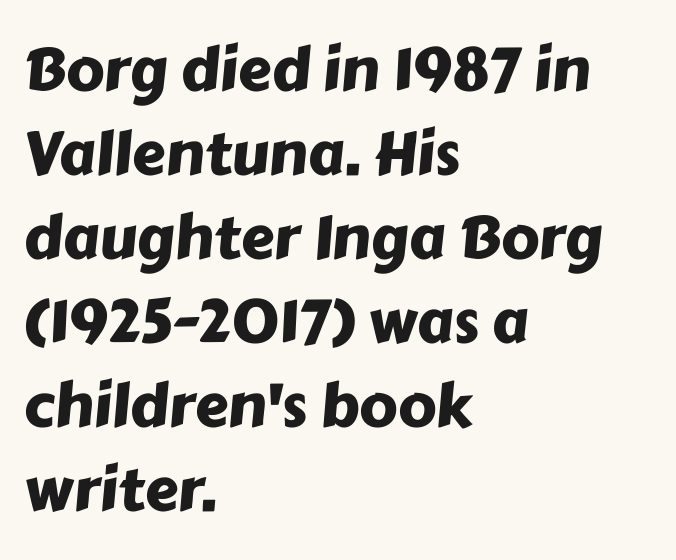
Q: Is the typeface a serif or a sans-serif typeface? A: Sans-serif.
Q: Is the text underlined? A: No.
Q: How is the paragraph aligned? A: Left-aligned.
Q: Is the spacing between letters normal or unusually wide? A: Normal.
Q: Is the spacing between lines tight, normal or loose? A: Normal.
Q: Width (condensed, normal, or wide)? A: Normal.
Q: Stroke contrast? A: Low.
Q: x-height? A: Medium.
Q: Monospaced? A: No.
